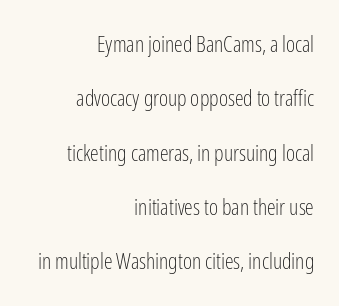
The words here are not underlined. Typeset ragged left — the right edge is the straight one. The block of text is sparse from top to bottom, with ample space between rows. Unbolded letterforms with no extra heft.
